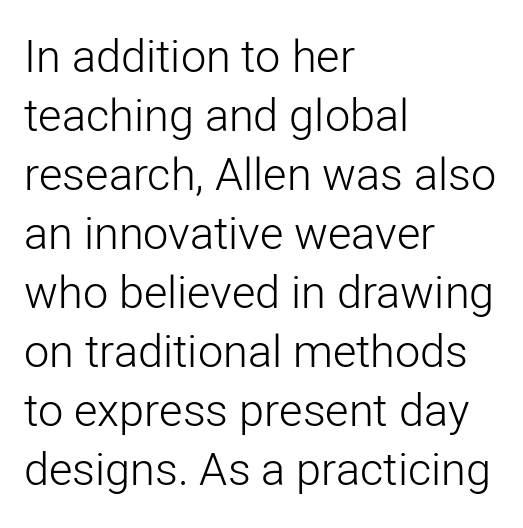
The image shows 45 px light sans-serif type, upright; set left-aligned, normal line spacing (1.31x), normal letter spacing, not underlined; low stroke contrast and a medium x-height.
